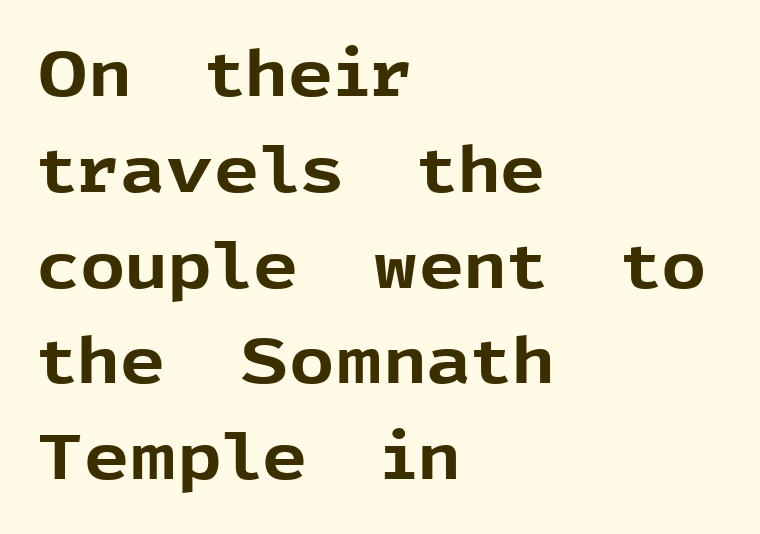
{"serif": "no", "italic": "no", "bold": "yes", "weight": "bold", "width": "normal", "x_height": "medium", "monospaced": "no", "underline": "no", "align": "left", "line_spacing": "normal", "line_spacing_ratio": 1.52, "letter_spacing": "normal", "letter_spacing_em": 0.0, "glyph_px": 63}
